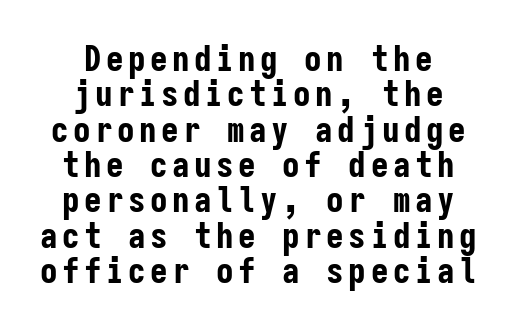
The image shows 35 px bold, condensed sans-serif type, upright, monospaced; set centered, tight line spacing (1.01x), not underlined; low stroke contrast and a medium x-height.
